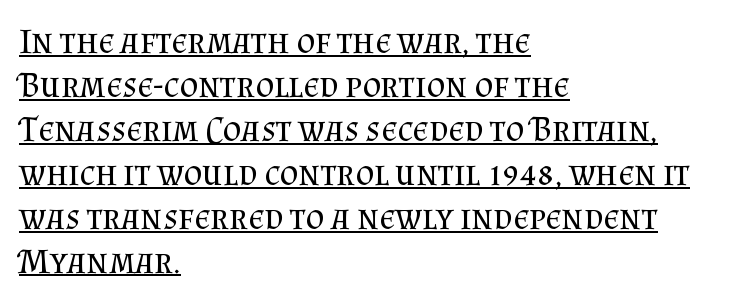
Stroke thickness stays within the range of a standard reading face or lighter. Leftover space on each line is placed entirely after the last word. Serifs: yes, visible at the terminals of the letterforms. Does a line run under the words? Yes, clearly. Does extra space separate the letters? No, they use regular spacing. The letters advance in unequal steps, a hallmark of proportional type.
